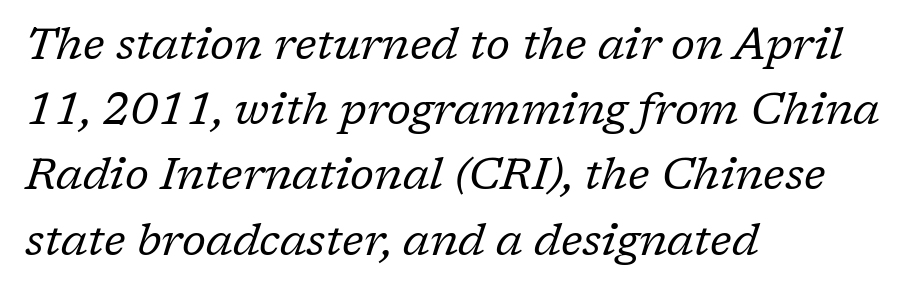
{"serif": "yes", "italic": "yes", "lean": "right", "slant_degrees": 17, "bold": "no", "weight": "regular", "width": "normal", "stroke_contrast": "low", "x_height": "medium", "monospaced": "no", "underline": "no", "align": "left", "line_spacing": "normal", "line_spacing_ratio": 1.45, "letter_spacing": "normal", "letter_spacing_em": 0.0, "glyph_px": 45}
